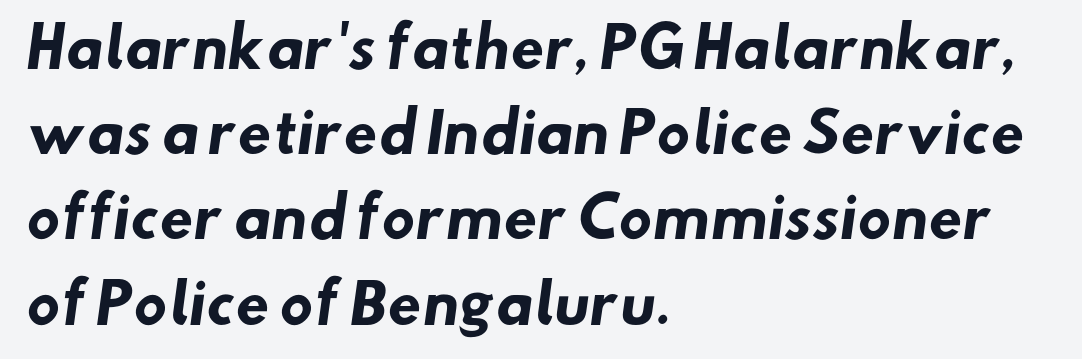
The gap between lines stays unmarked. Does extra space separate the letters? No, they use regular spacing. Character widths vary here, with narrow letters taking less room than wide ones. To sum up the face: it is a sans, with no serifs.
